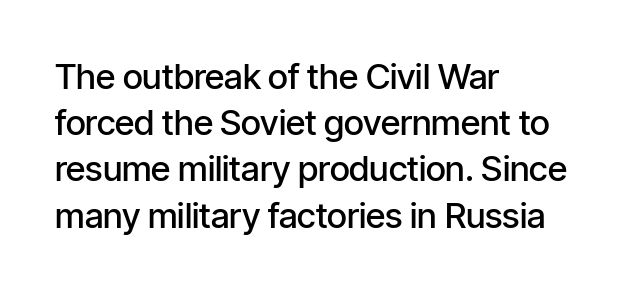
{"serif": "no", "italic": "no", "bold": "semi", "weight": "semibold", "width": "condensed", "stroke_contrast": "low", "x_height": "medium", "monospaced": "no", "underline": "no", "align": "left", "line_spacing": "normal", "line_spacing_ratio": 1.32, "letter_spacing": "normal", "letter_spacing_em": 0.0, "glyph_px": 35}
